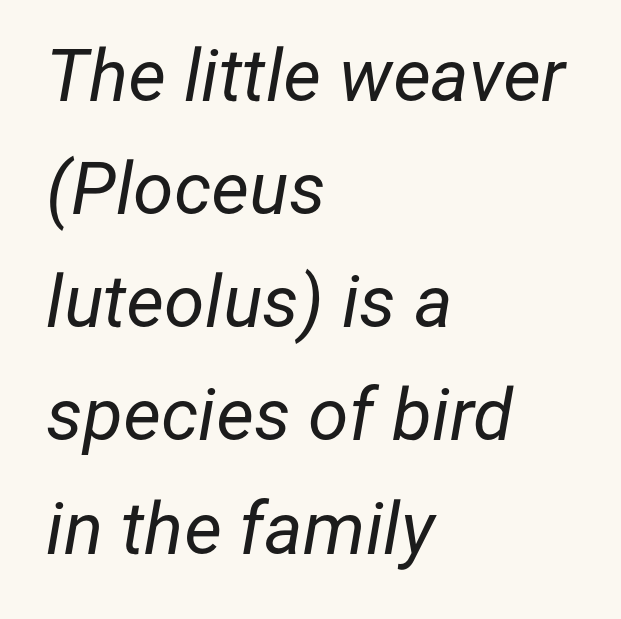
{"italic": "yes", "lean": "right", "slant_degrees": 12, "bold": "no", "weight": "regular", "width": "normal", "stroke_contrast": "low", "x_height": "medium", "monospaced": "no", "underline": "no", "align": "left", "line_spacing": "normal", "line_spacing_ratio": 1.55, "letter_spacing": "normal", "letter_spacing_em": 0.0, "glyph_px": 73}
